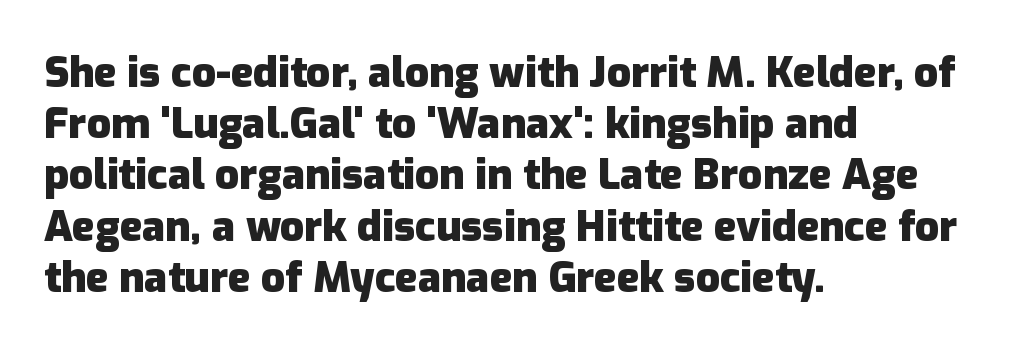
Q: Is the text bold? A: Yes.
Q: Is the text italic (slanted)? A: No, it is upright.
Q: Is the typeface a serif or a sans-serif typeface? A: Sans-serif.
Q: Is the text underlined? A: No.
Q: How is the paragraph aligned? A: Left-aligned.
Q: Is the spacing between letters normal or unusually wide? A: Normal.
Q: Width (condensed, normal, or wide)? A: Normal.
Q: Stroke contrast? A: Low.
Q: x-height? A: Medium.
Q: Monospaced? A: No.
